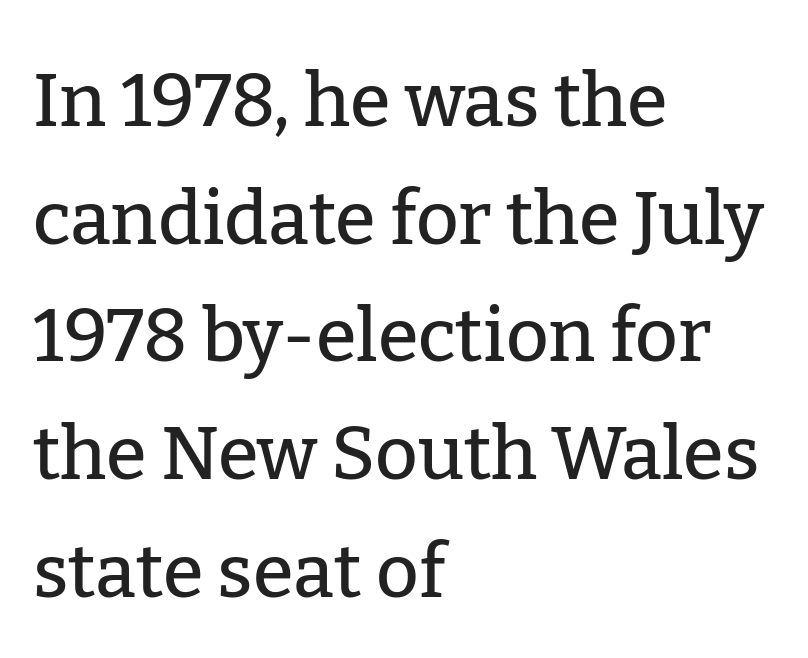
{"serif": "yes", "italic": "no", "width": "normal", "stroke_contrast": "low", "x_height": "medium", "monospaced": "no", "underline": "no", "align": "left", "line_spacing": "normal", "line_spacing_ratio": 1.59, "letter_spacing": "normal", "letter_spacing_em": 0.0, "glyph_px": 74}
